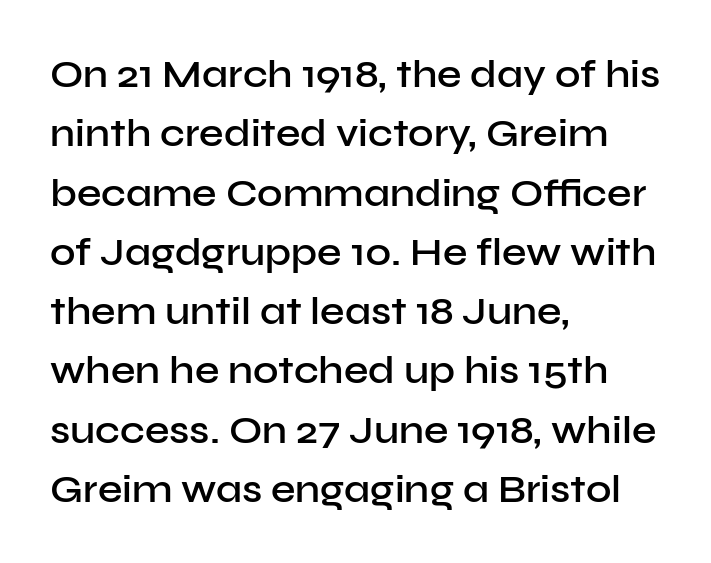
The image shows 39 px semibold sans-serif type, upright; set left-aligned, normal line spacing (1.52x), normal letter spacing, not underlined; low stroke contrast and a medium x-height.
